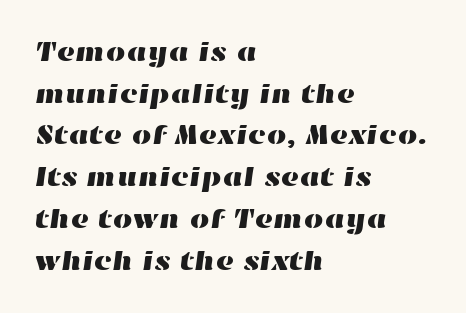
{"width": "wide", "stroke_contrast": "high", "x_height": "medium", "monospaced": "no", "underline": "no", "align": "left", "line_spacing": "normal", "line_spacing_ratio": 1.49, "letter_spacing": "normal", "letter_spacing_em": 0.0, "glyph_px": 28}
